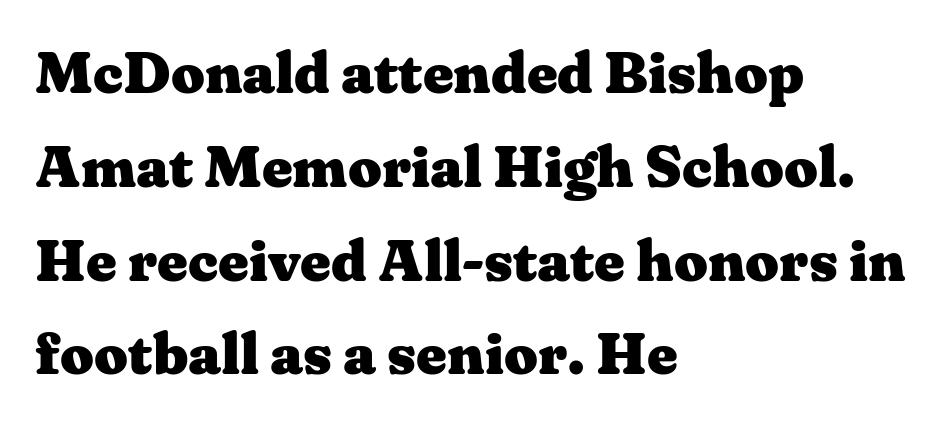
The image shows 59 px heavy, wide serif type, upright; set left-aligned, normal line spacing (1.59x), normal letter spacing, not underlined; medium stroke contrast and a medium x-height.
